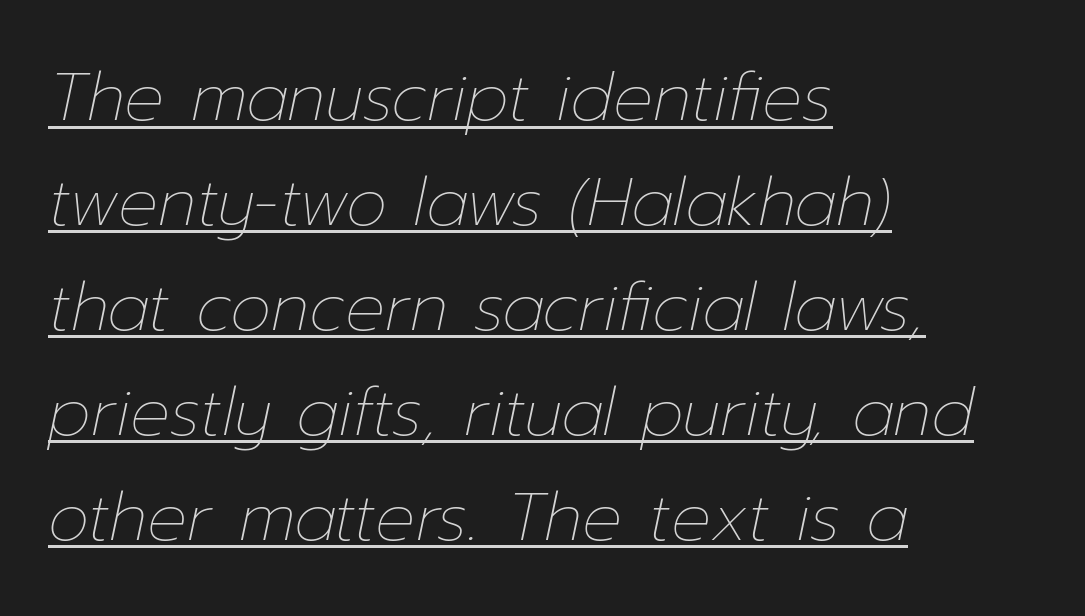
{"italic": "yes", "lean": "right", "slant_degrees": 12, "bold": "no", "weight": "thin", "width": "normal", "stroke_contrast": "low", "x_height": "medium", "monospaced": "no", "underline": "yes", "align": "left", "line_spacing": "normal", "line_spacing_ratio": 1.59, "letter_spacing": "normal", "letter_spacing_em": 0.0, "glyph_px": 66}
